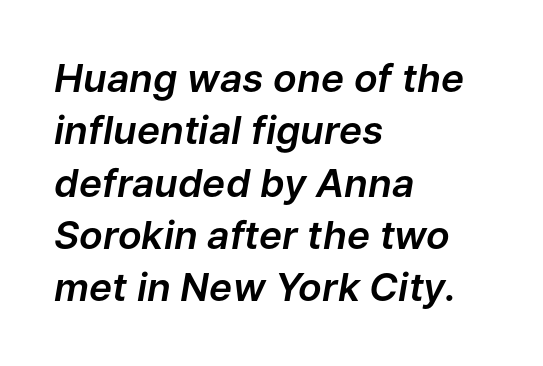
Q: Is the text italic (slanted)? A: Yes, it leans right by about 9 degrees.
Q: Is the text underlined? A: No.
Q: How is the paragraph aligned? A: Left-aligned.
Q: Is the spacing between letters normal or unusually wide? A: Normal.
Q: Is the spacing between lines tight, normal or loose? A: Normal.
Q: Width (condensed, normal, or wide)? A: Normal.
Q: Stroke contrast? A: Low.
Q: x-height? A: Medium.
Q: Monospaced? A: No.
